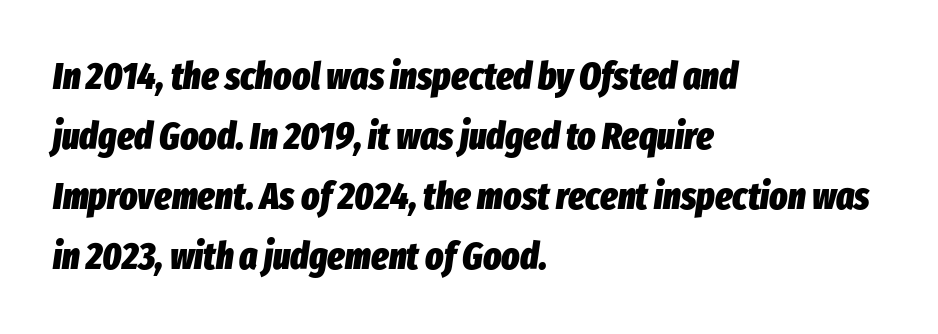
{"italic": "yes", "lean": "right", "slant_degrees": 8, "bold": "yes", "weight": "heavy", "width": "condensed", "stroke_contrast": "low", "x_height": "medium", "monospaced": "no", "underline": "no", "align": "left", "line_spacing": "normal", "line_spacing_ratio": 1.58, "letter_spacing": "normal", "letter_spacing_em": 0.0, "glyph_px": 38}
